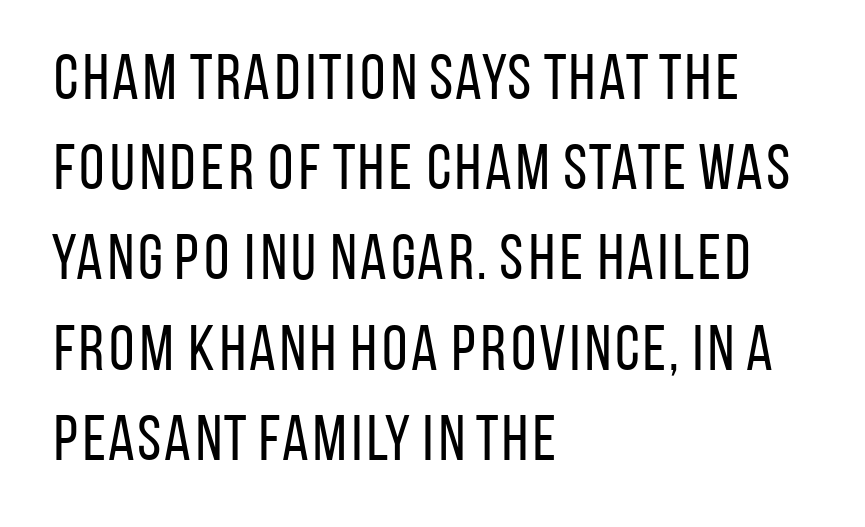
The image shows 64 px regular-weight, condensed sans-serif type, upright; set left-aligned, normal line spacing (1.41x), normal letter spacing, not underlined; low stroke contrast and a large x-height.
